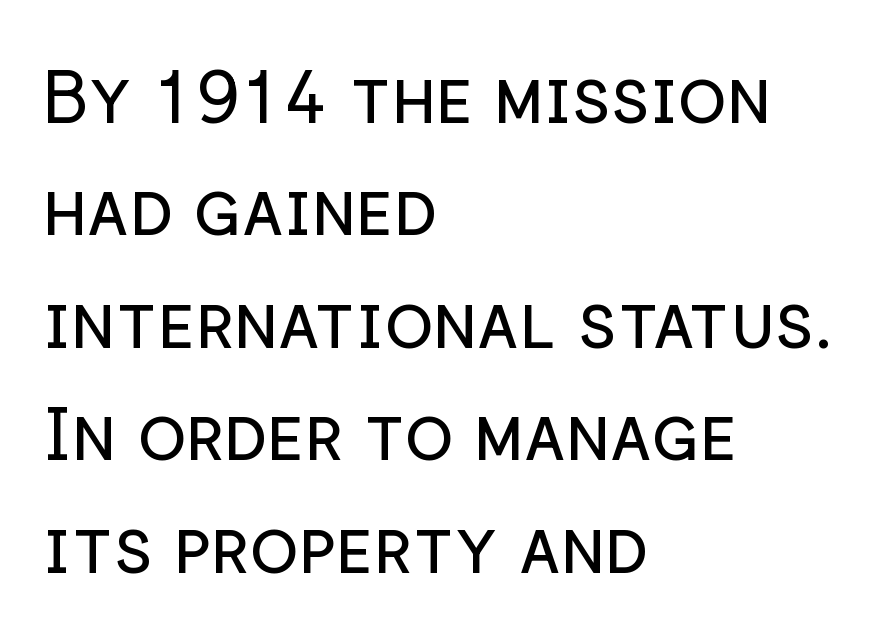
The image shows 73 px regular-weight sans-serif type, upright; set left-aligned, normal line spacing (1.54x), normal letter spacing, not underlined; low stroke contrast and a medium x-height.
